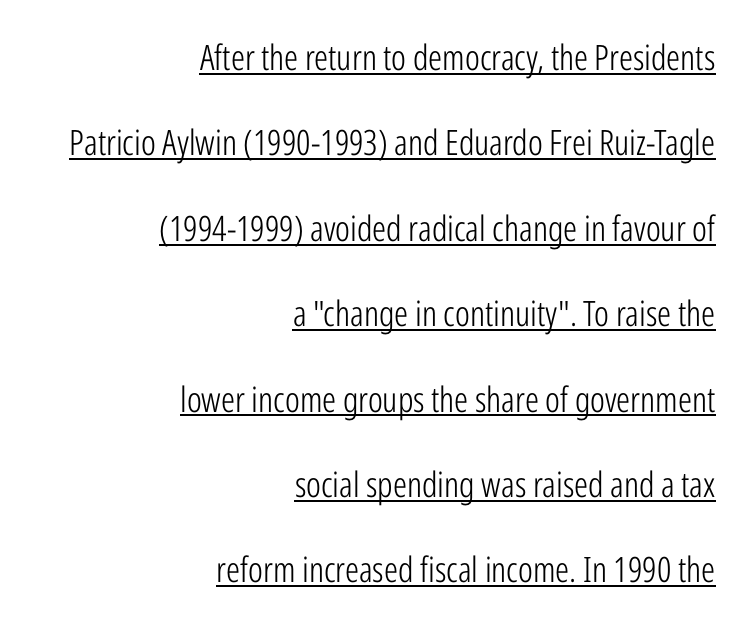
{"serif": "no", "italic": "no", "bold": "no", "weight": "light", "width": "condensed", "stroke_contrast": "low", "x_height": "medium", "monospaced": "no", "underline": "yes", "align": "right", "line_spacing": "loose", "line_spacing_ratio": 2.44, "letter_spacing": "normal", "letter_spacing_em": 0.0, "glyph_px": 35}
